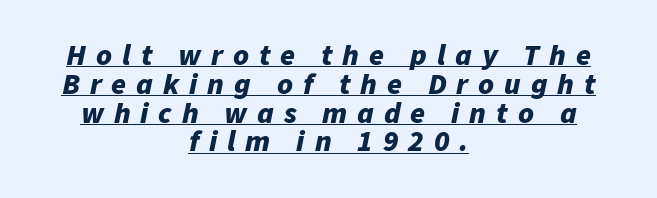
Q: Is the text bold? A: Yes.
Q: Is the text italic (slanted)? A: Yes, it leans right by about 11 degrees.
Q: Is the text underlined? A: Yes.
Q: How is the paragraph aligned? A: Centered.
Q: Is the spacing between letters normal or unusually wide? A: Unusually wide.
Q: Is the spacing between lines tight, normal or loose? A: Tight.
Q: Width (condensed, normal, or wide)? A: Normal.
Q: Stroke contrast? A: Low.
Q: x-height? A: Medium.
Q: Monospaced? A: No.
